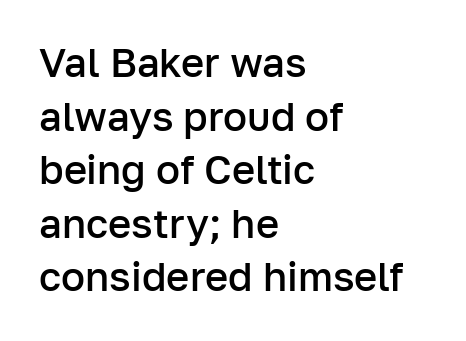
{"serif": "no", "italic": "no", "bold": "semi", "weight": "semibold", "width": "normal", "stroke_contrast": "low", "x_height": "medium", "monospaced": "no", "underline": "no", "align": "left", "line_spacing": "normal", "line_spacing_ratio": 1.34, "letter_spacing": "normal", "letter_spacing_em": 0.0, "glyph_px": 40}
